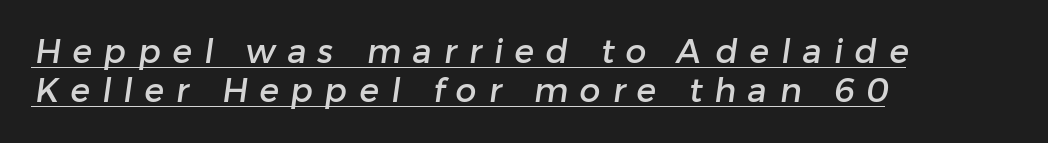
Q: Is the typeface a serif or a sans-serif typeface? A: Sans-serif.
Q: Is the text underlined? A: Yes.
Q: How is the paragraph aligned? A: Left-aligned.
Q: Is the spacing between letters normal or unusually wide? A: Unusually wide.
Q: Width (condensed, normal, or wide)? A: Normal.
Q: Stroke contrast? A: Low.
Q: x-height? A: Medium.
Q: Monospaced? A: No.
